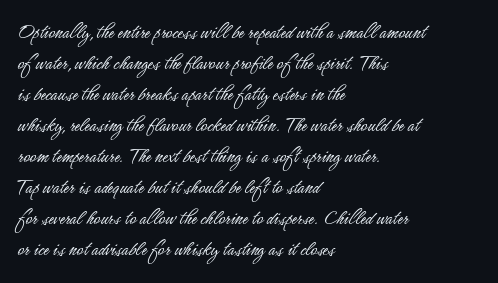
Q: Is the text bold? A: No.
Q: Is the text italic (slanted)? A: Yes.
Q: Is the text underlined? A: No.
Q: How is the paragraph aligned? A: Left-aligned.
Q: Is the spacing between letters normal or unusually wide? A: Normal.
Q: Is the spacing between lines tight, normal or loose? A: Normal.
